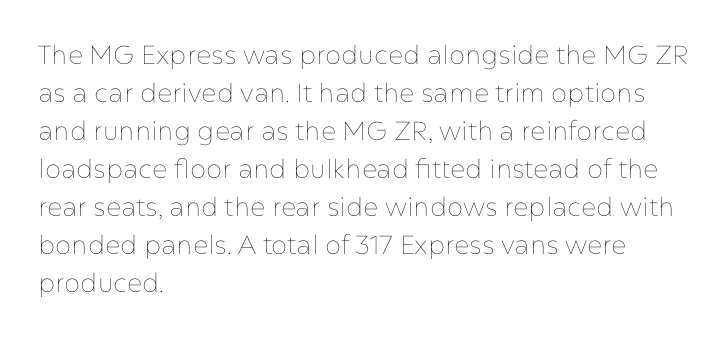
Visually the block forms a straight wall on the left and a jagged coastline on the right. Caption: standard tracking, unaltered. The type sits square on the baseline with zero lean. Weight: not bold — regular or lighter.
